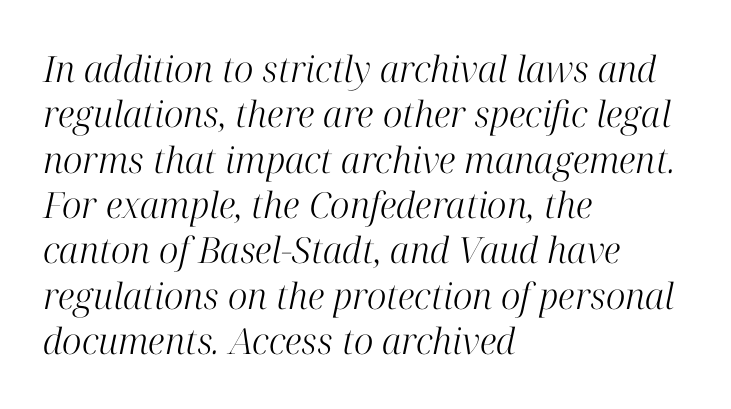
The image shows 36 px light serif type, italic (leaning right); set left-aligned, normal line spacing (1.26x), normal letter spacing, not underlined; high stroke contrast and a medium x-height.
